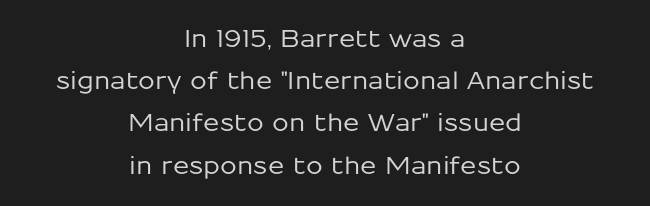
{"italic": "no", "underline": "no", "align": "center", "line_spacing_ratio": 1.76, "letter_spacing": "normal", "letter_spacing_em": 0.0, "glyph_px": 24}
